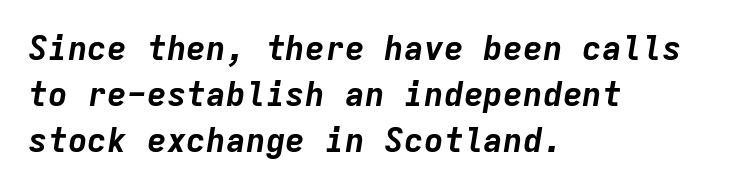
The image shows 33 px bold type, italic (leaning right), monospaced; set left-aligned, normal line spacing (1.39x), normal letter spacing, not underlined; low stroke contrast and a medium x-height.
